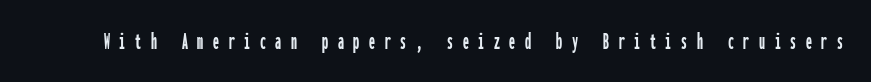
The image shows 24 px text type, upright; set unusually wide letter spacing (+0.4 em), not underlined.
